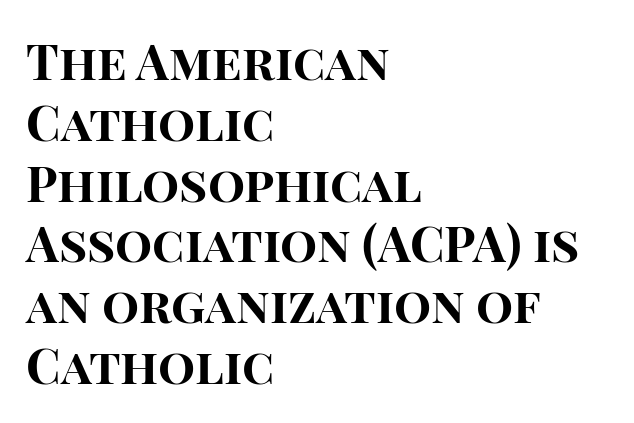
Letterform terminals end flat and unadorned throughout the passage. The rag falls on the right side of this text block. The strokes are fattened all the way to bold. Unmarked baselines from the first word to the last. Glyph-to-glyph distance matches everyday printed text.
